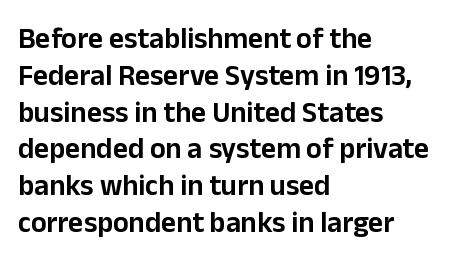
Students, note that the glyphs here touch the page at normal intervals. Lines of text with bare space underneath. Think of a printed novel: that variable character pitch is what you see here. Look at the bottom of the vertical strokes: they stop flat, with no serifs.
